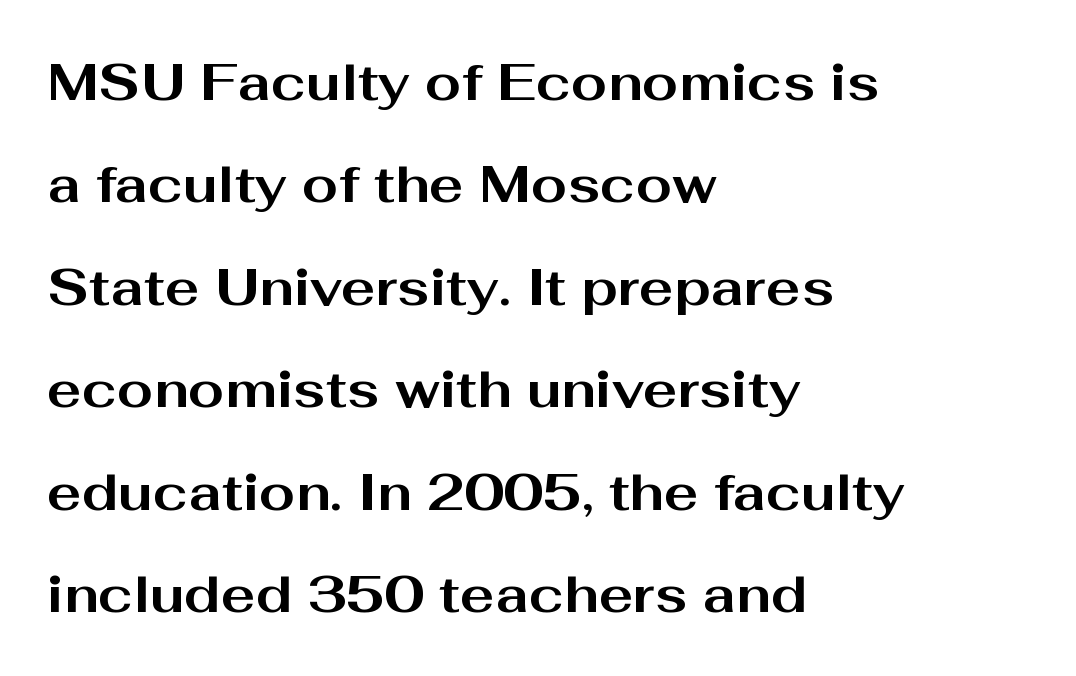
The image shows 52 px bold, wide sans-serif type, upright; set left-aligned, loose line spacing (1.97x), normal letter spacing, not underlined; medium stroke contrast and a medium x-height.
